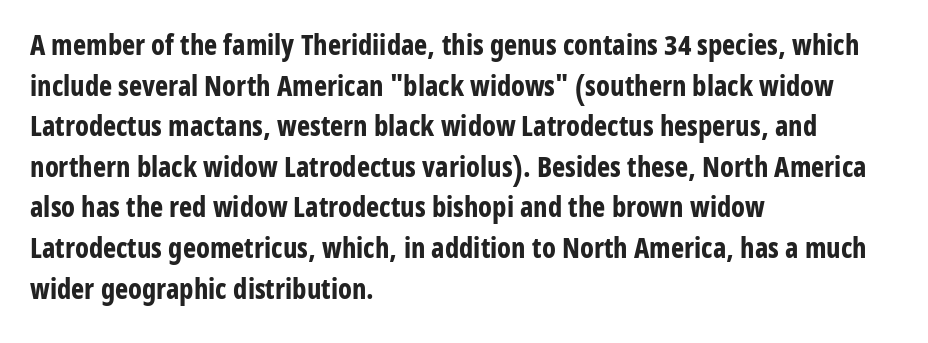
Every character sits straight up, as roman type does. Nope, no serifs anywhere on these letters. Looks like regular typesetting: each glyph gets only the width it needs. Leading matches the norm, producing a regular column.
